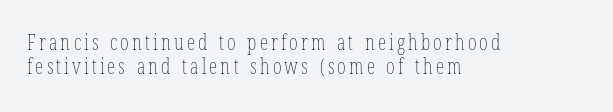
The image shows 21 px text type, upright; set left-aligned, tight line spacing (1.13x), not underlined.
